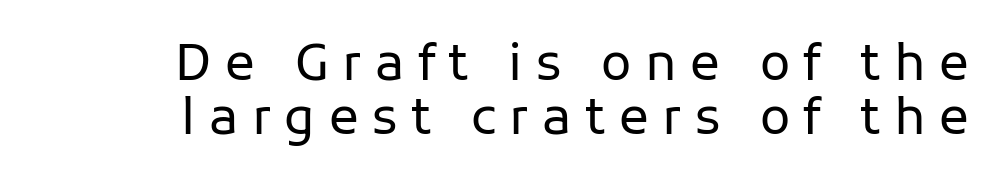
Does the leading feel generous? Not at all — it's pinched. The lines in this sample share a right terminus and differ only in where they begin. Only glyphs here, with clear space below each row. Note the varied advance widths — an 'i' is clearly narrower than an 'm'.
